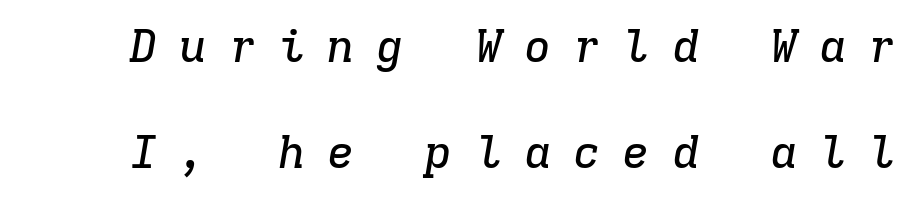
Q: Is the text italic (slanted)? A: Yes, it leans right by about 9 degrees.
Q: Is the typeface a serif or a sans-serif typeface? A: Serif.
Q: Is the text underlined? A: No.
Q: Is the spacing between letters normal or unusually wide? A: Unusually wide.
Q: Is the spacing between lines tight, normal or loose? A: Loose.
Q: Width (condensed, normal, or wide)? A: Normal.
Q: Stroke contrast? A: Low.
Q: x-height? A: Medium.
Q: Monospaced? A: Yes.
